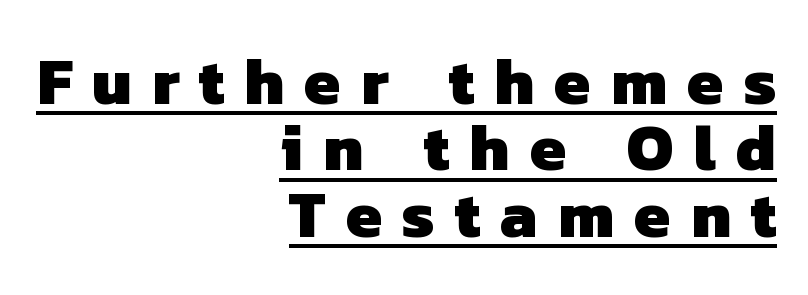
The image shows 65 px heavy sans-serif type; set right-aligned, tight line spacing (1.02x), unusually wide letter spacing (+0.31 em), underlined; low stroke contrast and a medium x-height.
